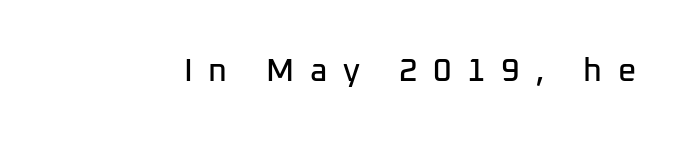
What kind of face is this? One without serifs — a sans. The words here are not underlined. Inter-character spacing is expanded well beyond the font's built-in metrics. In terms of posture, this sample is upright. Think of a printed novel: that variable character pitch is what you see here.
